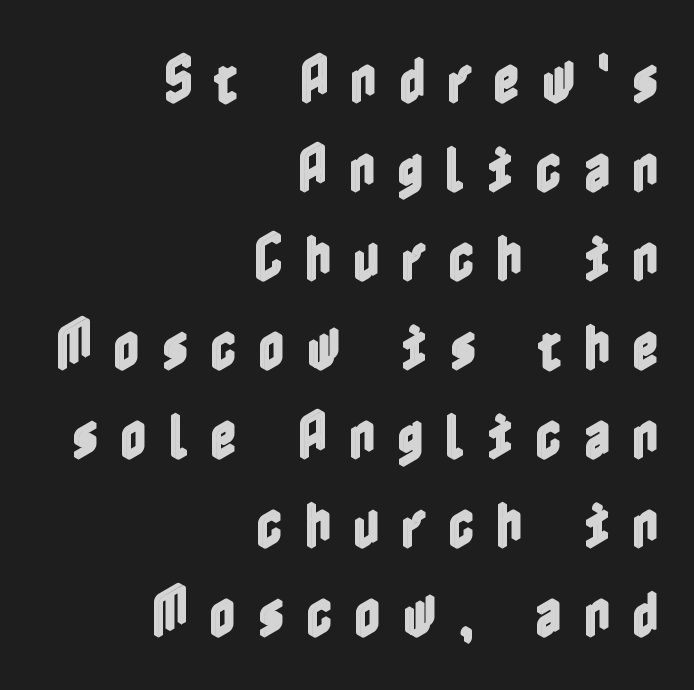
{"italic": "no", "width": "condensed", "x_height": "medium", "underline": "no", "align": "right", "line_spacing_ratio": 1.71, "letter_spacing": "wide", "letter_spacing_em": 0.41, "glyph_px": 52}
